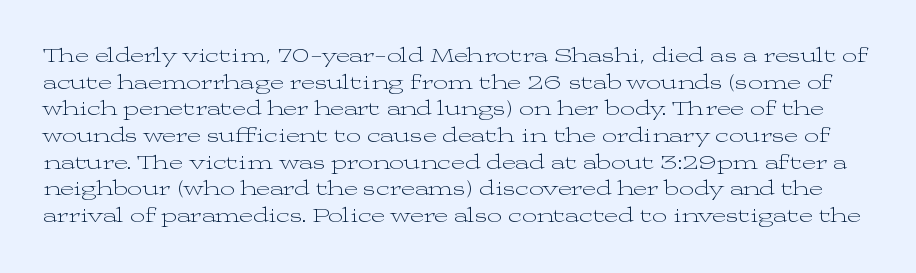
{"italic": "no", "bold": "no", "underline": "no", "line_spacing": "normal", "line_spacing_ratio": 1.27, "letter_spacing": "normal", "letter_spacing_em": 0.0, "glyph_px": 21}
